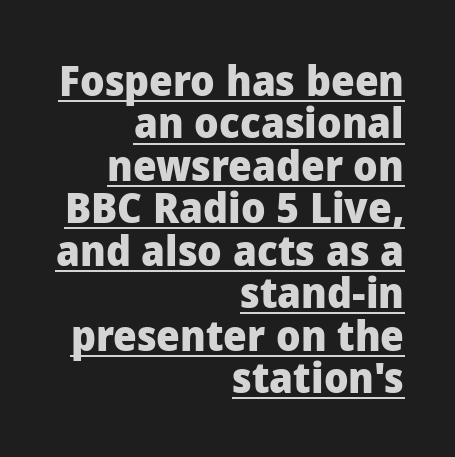
Q: Is the text bold? A: Yes.
Q: Is the text italic (slanted)? A: No, it is upright.
Q: Is the typeface a serif or a sans-serif typeface? A: Sans-serif.
Q: Is the text underlined? A: Yes.
Q: How is the paragraph aligned? A: Right-aligned.
Q: Is the spacing between letters normal or unusually wide? A: Normal.
Q: Is the spacing between lines tight, normal or loose? A: Tight.
Q: Width (condensed, normal, or wide)? A: Normal.
Q: Stroke contrast? A: Low.
Q: x-height? A: Medium.
Q: Monospaced? A: No.
